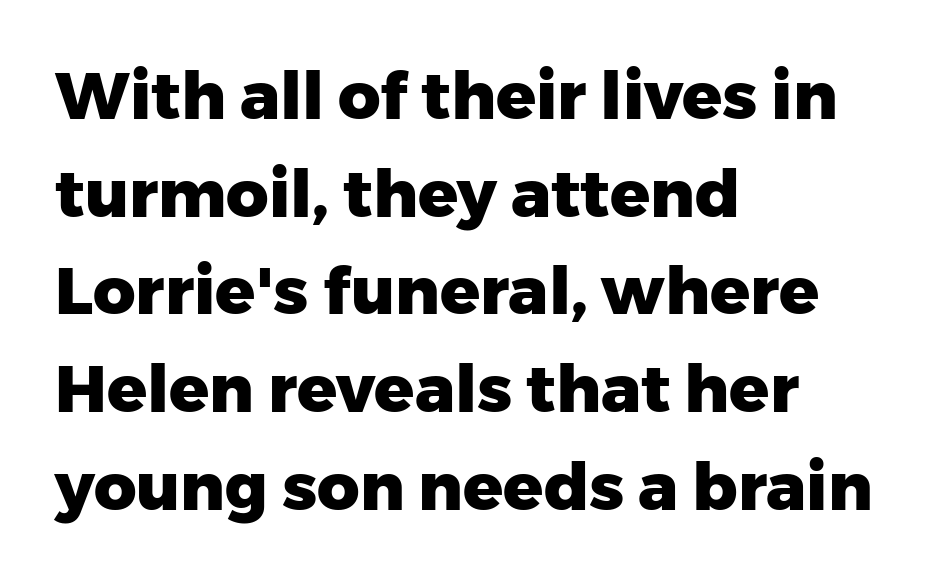
The image shows 66 px heavy sans-serif type, upright; set left-aligned, normal line spacing (1.48x), normal letter spacing, not underlined; low stroke contrast and a medium x-height.
